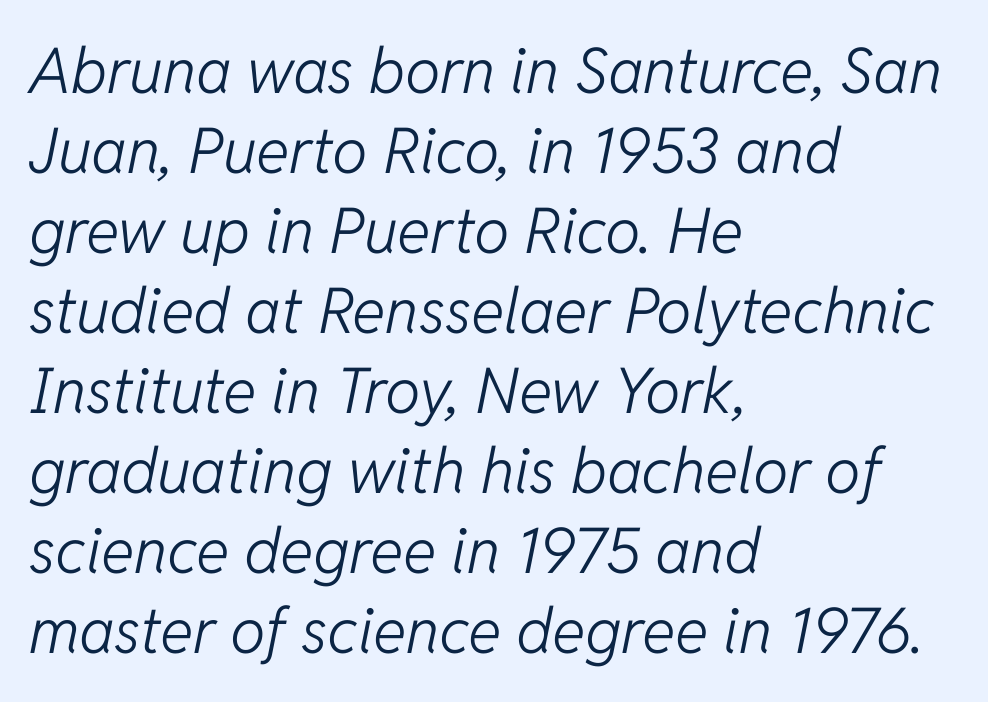
The image shows 63 px light type, italic (leaning right); set left-aligned, normal line spacing (1.27x), normal letter spacing, not underlined; low stroke contrast and a medium x-height.
